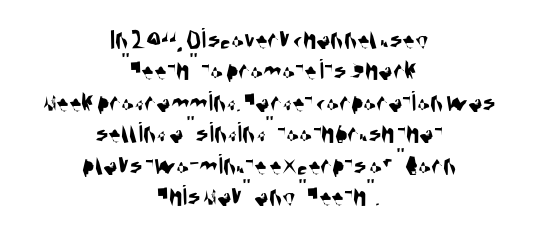
Q: Is the typeface a serif or a sans-serif typeface? A: Sans-serif.
Q: Is the text underlined? A: No.
Q: How is the paragraph aligned? A: Centered.
Q: Is the spacing between letters normal or unusually wide? A: Normal.
Q: Is the spacing between lines tight, normal or loose? A: Tight.
Q: Width (condensed, normal, or wide)? A: Condensed.
Q: Stroke contrast? A: Medium.
Q: x-height? A: Large.
Q: Monospaced? A: No.
